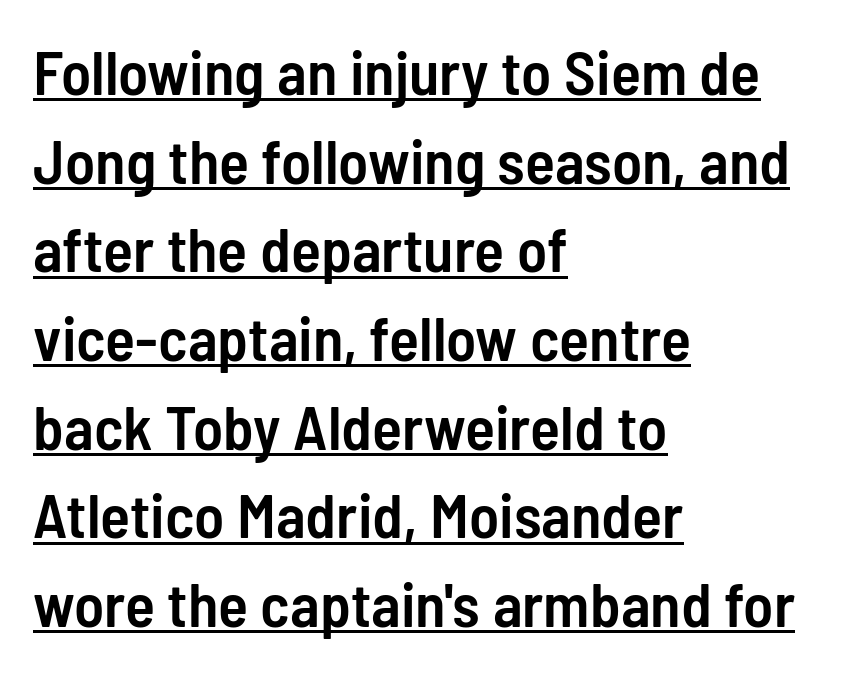
{"serif": "no", "italic": "no", "bold": "semi", "weight": "semibold", "width": "condensed", "stroke_contrast": "low", "x_height": "medium", "monospaced": "no", "underline": "yes", "align": "left", "line_spacing": "normal", "line_spacing_ratio": 1.43, "letter_spacing": "normal", "letter_spacing_em": 0.0, "glyph_px": 62}
